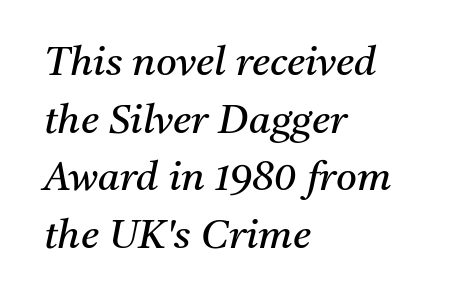
The image shows 40 px regular-weight serif type, italic (leaning right); set left-aligned, normal line spacing (1.44x), normal letter spacing, not underlined; medium stroke contrast and a medium x-height.
